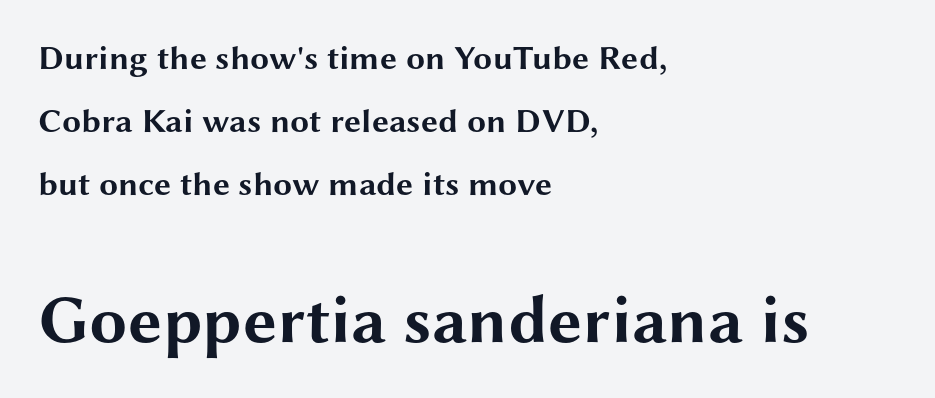
{"serif": "no", "italic": "no", "bold": "yes", "weight": "bold", "width": "wide", "stroke_contrast": "medium", "x_height": "medium", "monospaced": "no", "underline": "no", "align": "left", "line_spacing_ratio": 1.85, "letter_spacing": "normal", "letter_spacing_em": 0.0, "larger_block": "second", "size_ratio": 2.0, "glyph_px": 68}
